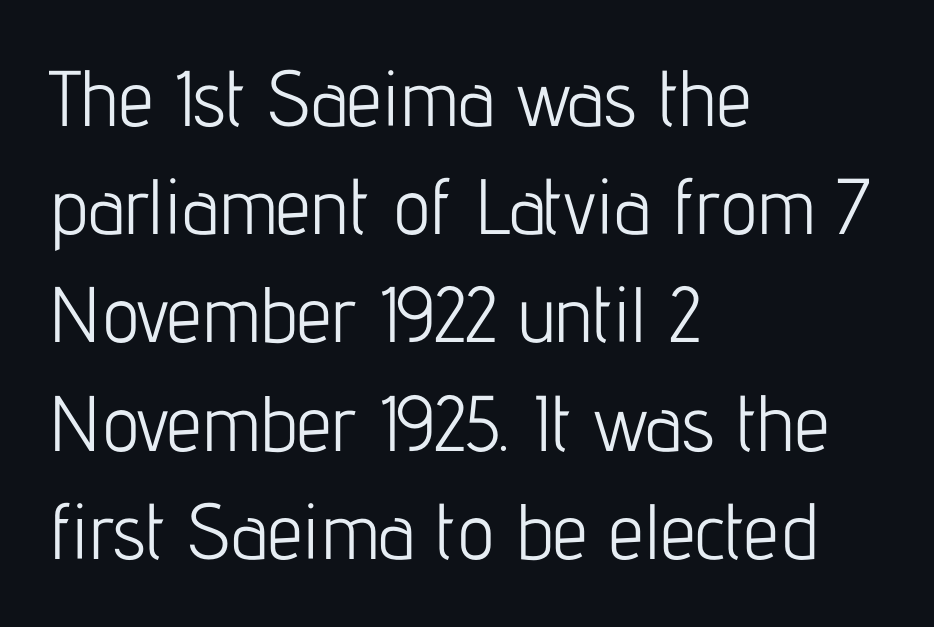
{"serif": "no", "italic": "no", "bold": "no", "weight": "light", "width": "condensed", "stroke_contrast": "low", "x_height": "medium", "monospaced": "no", "underline": "no", "align": "left", "line_spacing": "normal", "line_spacing_ratio": 1.37, "letter_spacing": "normal", "letter_spacing_em": 0.0, "glyph_px": 79}
